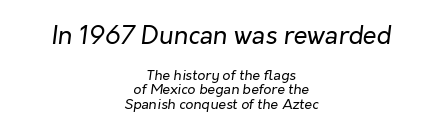
Nobody touched the tracking dial on this one. Notice how descenders almost collide with the ascenders below — that's tight leading. Is the type slanted? Yes — the strokes lean at a clear angle. The initial chunk of copy outweighs the following chunk in type size. The passage is arranged like a title page — every line centered.
